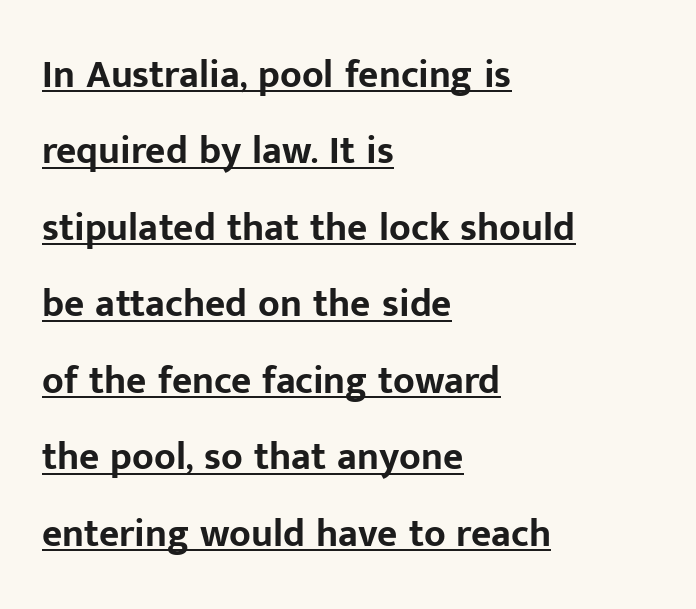
No italicization has been applied; the sample stays upright. One glance says open: line gaps are wider than usual. This is underlined copy, the kind a proofreader might mark for attention. The paragraph has a hard left edge and a soft right edge. The line texture is even and compact thanks to regular tracking. Strong, thick strokes mark this as bold type.
